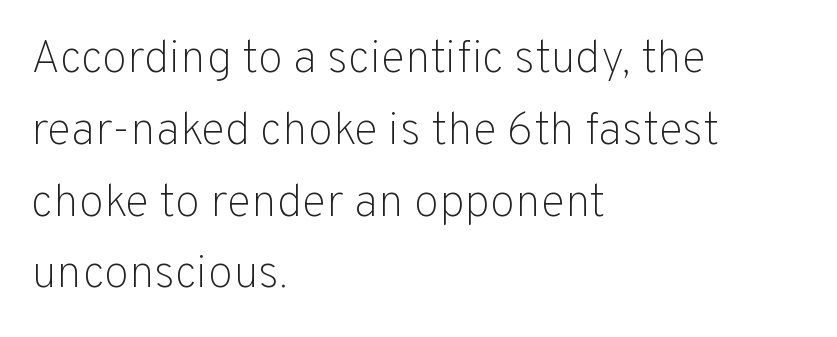
{"serif": "no", "italic": "no", "bold": "no", "weight": "light", "width": "normal", "stroke_contrast": "low", "x_height": "medium", "monospaced": "no", "underline": "no", "align": "left", "line_spacing": "normal", "line_spacing_ratio": 1.56, "letter_spacing": "normal", "letter_spacing_em": 0.0, "glyph_px": 46}
